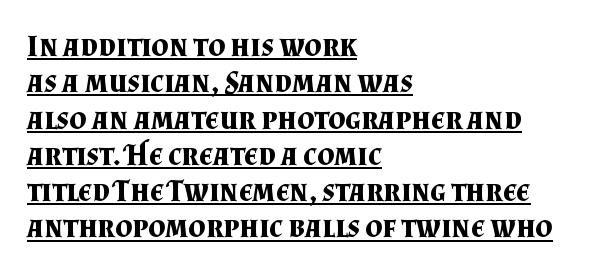
{"serif": "yes", "italic": "no", "bold": "yes", "weight": "bold", "width": "normal", "stroke_contrast": "medium", "x_height": "small", "monospaced": "no", "underline": "yes", "align": "left", "line_spacing_ratio": 1.21, "letter_spacing": "normal", "letter_spacing_em": 0.0, "glyph_px": 30}
